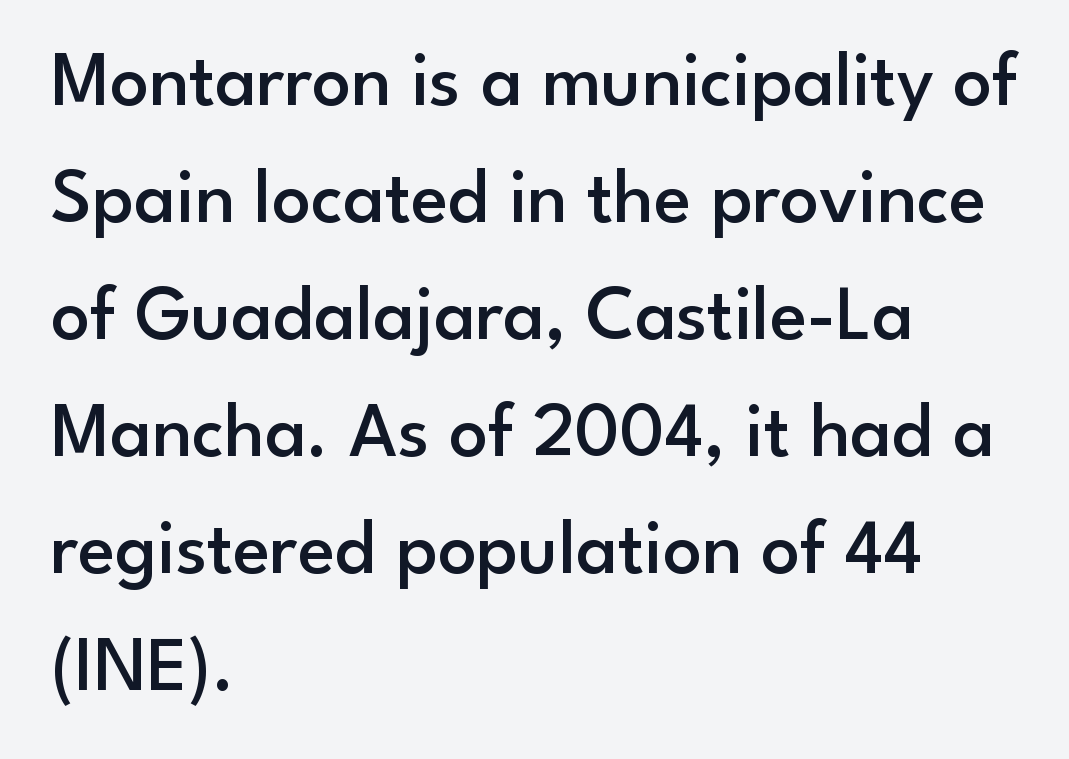
Q: Is the text bold? A: Semi-bold.
Q: Is the text italic (slanted)? A: No, it is upright.
Q: Is the typeface a serif or a sans-serif typeface? A: Sans-serif.
Q: Is the text underlined? A: No.
Q: How is the paragraph aligned? A: Left-aligned.
Q: Is the spacing between letters normal or unusually wide? A: Normal.
Q: Is the spacing between lines tight, normal or loose? A: Normal.
Q: Width (condensed, normal, or wide)? A: Normal.
Q: Stroke contrast? A: Low.
Q: x-height? A: Small.
Q: Monospaced? A: No.
